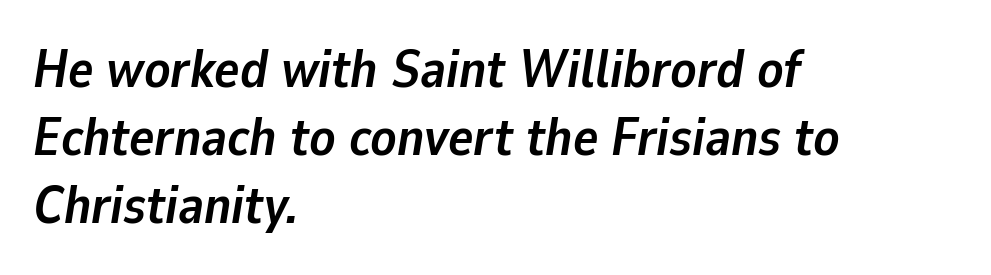
{"italic": "yes", "lean": "right", "slant_degrees": 9, "bold": "yes", "weight": "semibold", "width": "normal", "stroke_contrast": "low", "x_height": "medium", "monospaced": "no", "underline": "no", "align": "left", "line_spacing": "normal", "line_spacing_ratio": 1.28, "letter_spacing": "normal", "letter_spacing_em": 0.0, "glyph_px": 53}
